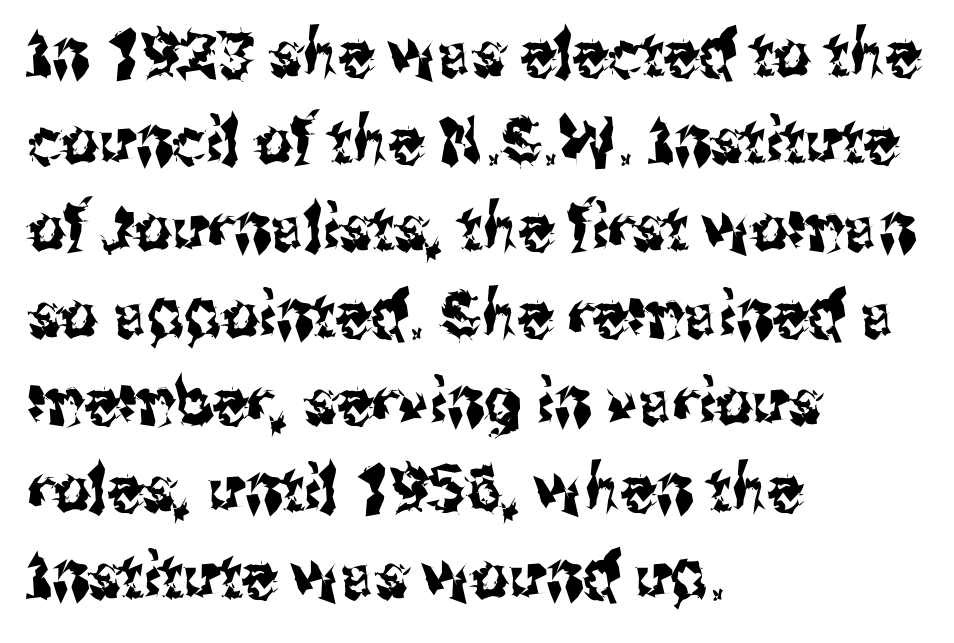
Character widths vary here, with narrow letters taking less room than wide ones. No word sits above an underline. The glyphs in this specimen are sans serif. What stands out about the letter spacing? Nothing — it is the standard amount.
